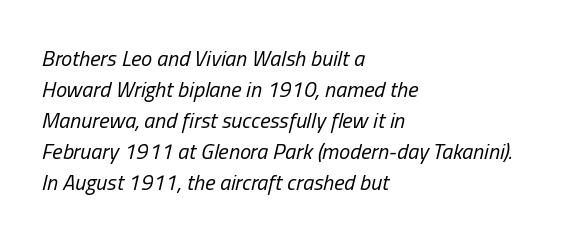
Vertical stems look standard width or narrower in stroke. This rendering uses left alignment, leaving the right contour irregular. This rendering leaves character spacing at its baseline value. Evenly set lines give the paragraph a standard silhouette. Quick note: italic. Each row of text sits above clean, open space.
